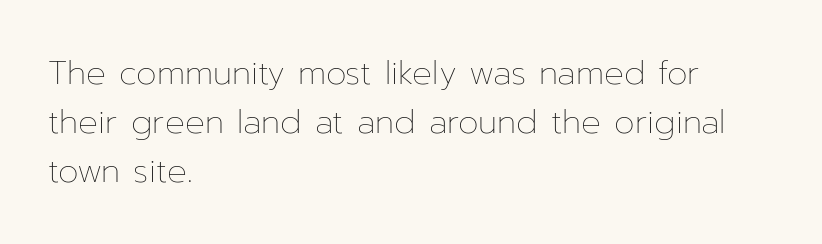
Each letter keeps its own natural width here, so spacing adapts to shape. Line spacing here is normal. Casual observation: everything's shoved over to the left. Tracking here is standard; glyphs follow each other at the usual distance. Just letters on the line, the space beneath them empty.
